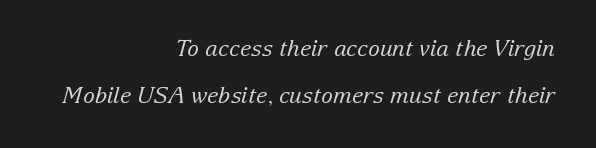
Q: Is the text bold? A: No.
Q: Is the text italic (slanted)? A: Yes, it leans right by about 15 degrees.
Q: Is the text underlined? A: No.
Q: How is the paragraph aligned? A: Right-aligned.
Q: Is the spacing between letters normal or unusually wide? A: Normal.
Q: Is the spacing between lines tight, normal or loose? A: Loose.
